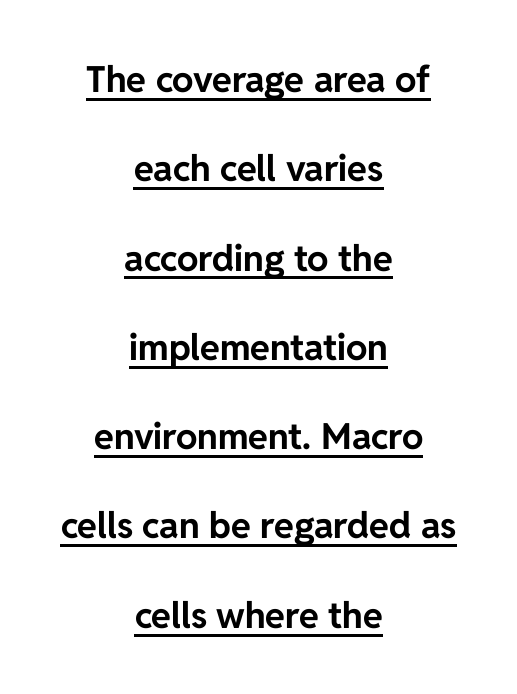
Q: Is the text bold? A: Yes.
Q: Is the text italic (slanted)? A: No, it is upright.
Q: Is the typeface a serif or a sans-serif typeface? A: Sans-serif.
Q: Is the text underlined? A: Yes.
Q: How is the paragraph aligned? A: Centered.
Q: Is the spacing between letters normal or unusually wide? A: Normal.
Q: Is the spacing between lines tight, normal or loose? A: Loose.
Q: Width (condensed, normal, or wide)? A: Normal.
Q: Stroke contrast? A: Low.
Q: x-height? A: Medium.
Q: Monospaced? A: No.
